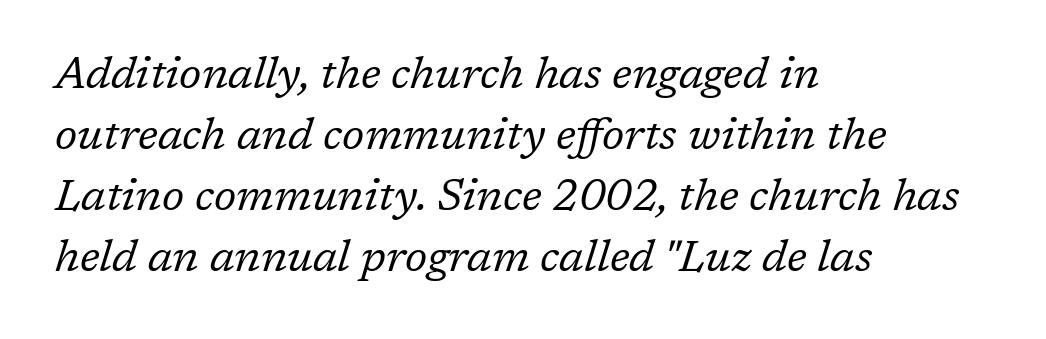
The image shows 44 px regular-weight serif type, italic (leaning right); set left-aligned, normal line spacing (1.39x), normal letter spacing, not underlined; low stroke contrast and a medium x-height.
